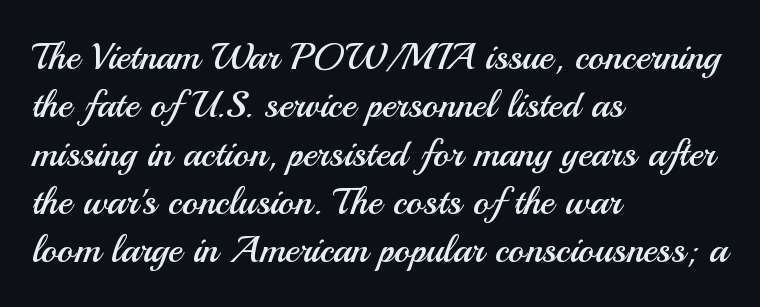
The image shows 38 px regular-weight sans-serif type; set left-aligned, normal line spacing (1.27x), normal letter spacing, not underlined; medium stroke contrast and a small x-height.
